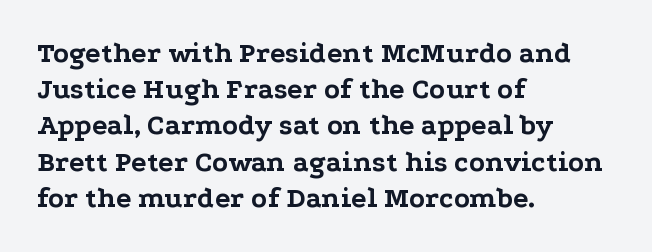
{"serif": "yes", "italic": "no", "bold": "yes", "weight": "bold", "width": "wide", "stroke_contrast": "low", "x_height": "medium", "monospaced": "no", "underline": "no", "align": "left", "line_spacing": "normal", "line_spacing_ratio": 1.25, "letter_spacing": "normal", "letter_spacing_em": 0.0, "glyph_px": 29}
